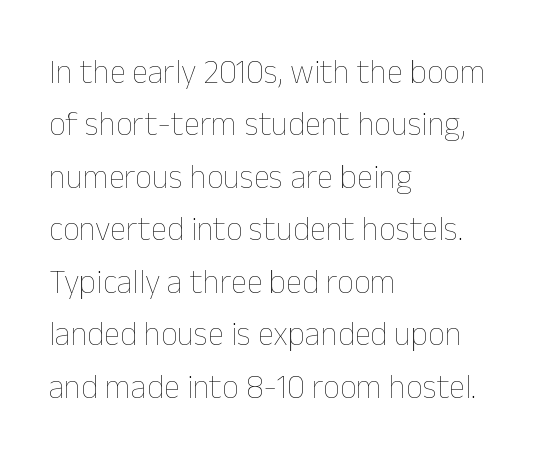
Q: Is the text bold? A: No.
Q: Is the text italic (slanted)? A: No, it is upright.
Q: Is the text underlined? A: No.
Q: How is the paragraph aligned? A: Left-aligned.
Q: Is the spacing between letters normal or unusually wide? A: Normal.
Q: Is the spacing between lines tight, normal or loose? A: Normal.
Q: Width (condensed, normal, or wide)? A: Normal.
Q: Stroke contrast? A: Low.
Q: x-height? A: Medium.
Q: Monospaced? A: No.
